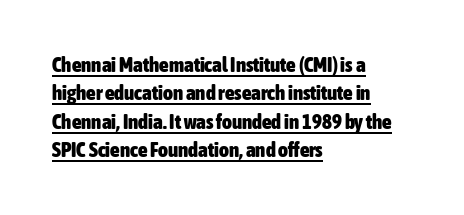
The passage is arranged the way most books set body copy — flush left. This is heavy type, rendered in bold. The tracking reads as untouched default to a designer's eye. Nope, not italic — everything's standing straight.
